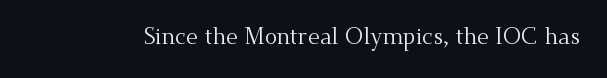
{"italic": "no", "bold": "no", "underline": "no", "letter_spacing": "normal", "letter_spacing_em": 0.0, "glyph_px": 23}
